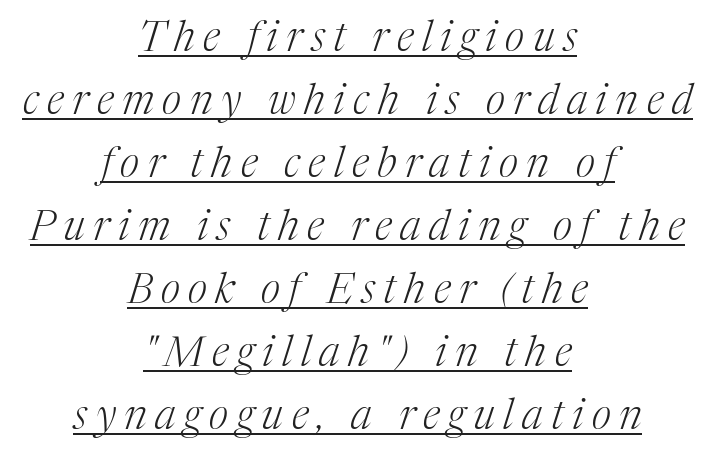
Does extra space separate the letters? Yes, quite a lot of it. Think of a printed novel: that variable character pitch is what you see here. A centered setting, common on invitations and titles, is used for this passage. The rendering applies a slant to the glyphs.
